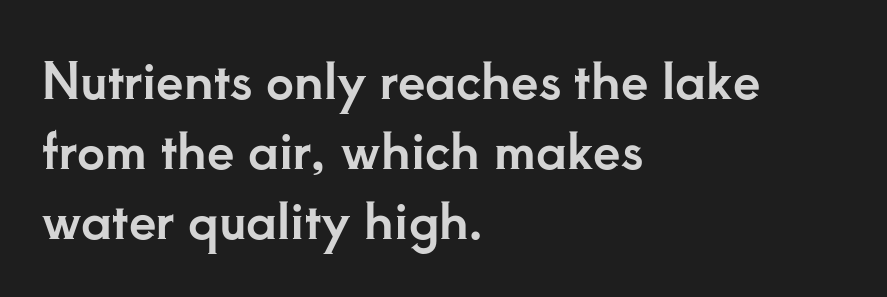
Q: Is the text italic (slanted)? A: No, it is upright.
Q: Is the typeface a serif or a sans-serif typeface? A: Serif.
Q: Is the text underlined? A: No.
Q: How is the paragraph aligned? A: Left-aligned.
Q: Is the spacing between letters normal or unusually wide? A: Normal.
Q: Is the spacing between lines tight, normal or loose? A: Normal.
Q: Width (condensed, normal, or wide)? A: Normal.
Q: Stroke contrast? A: Low.
Q: x-height? A: Small.
Q: Monospaced? A: No.
